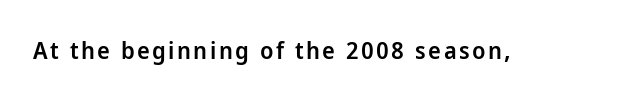
The characters look somewhat weighty, a semibold short of true bold. The strip under each line holds only bare page. Vertical strokes here are truly vertical.
